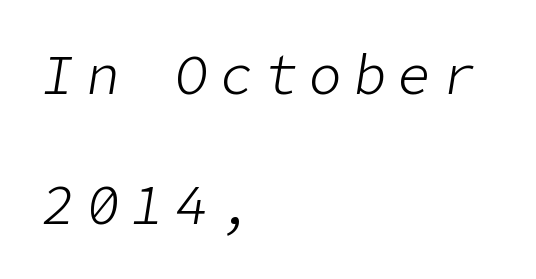
The string is rendered with underlining switched off. The lettering tilts uniformly, giving the passage an italic look. This sample is left-justified, so line endings fall wherever the words run out. The designer dialed line spacing up above the default. The font sits on the lighter half of the weight spectrum, regular included. Glyph-to-glyph distance is far greater than everyday printed text.
